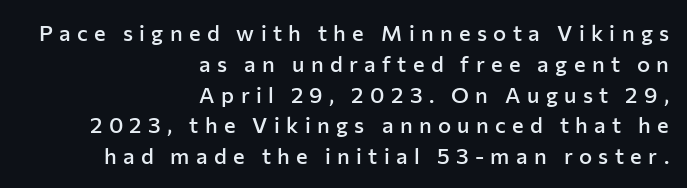
{"italic": "no", "bold": "semi", "underline": "no", "align": "right", "line_spacing": "normal", "line_spacing_ratio": 1.4, "letter_spacing": "wide", "letter_spacing_em": 0.29, "glyph_px": 22}
